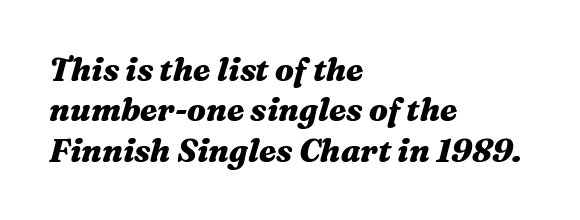
Compared with typical body copy, the letter spacing here is the same. Line starts are locked; line ends wander. Do the characters align in a grid? No, the font is proportional. Decoration check: the copy has no underline.
